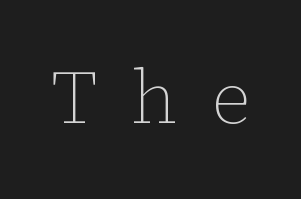
{"italic": "no", "bold": "no", "weight": "thin", "width": "normal", "stroke_contrast": "low", "x_height": "medium", "monospaced": "no", "underline": "no", "letter_spacing": "wide", "letter_spacing_em": 0.46, "glyph_px": 74}
